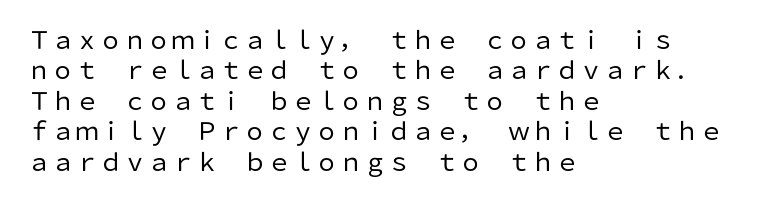
{"italic": "no", "bold": "no", "underline": "no", "align": "left", "line_spacing": "normal", "line_spacing_ratio": 1.27, "letter_spacing": "normal", "letter_spacing_em": 0.0, "glyph_px": 24}
